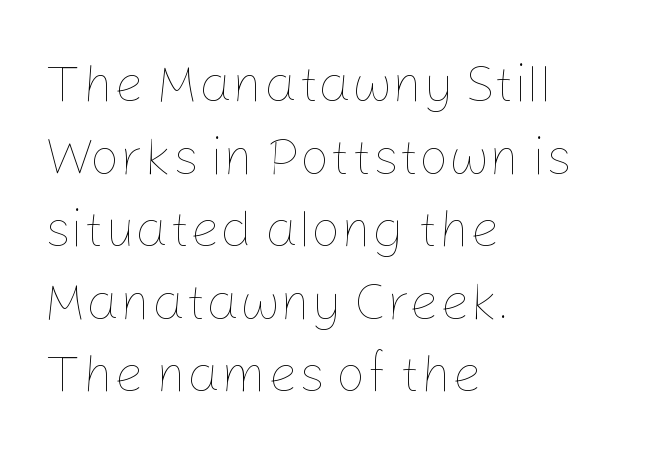
The image shows 53 px thin type, upright; set left-aligned, normal line spacing (1.37x), normal letter spacing, not underlined; low stroke contrast and a medium x-height.
